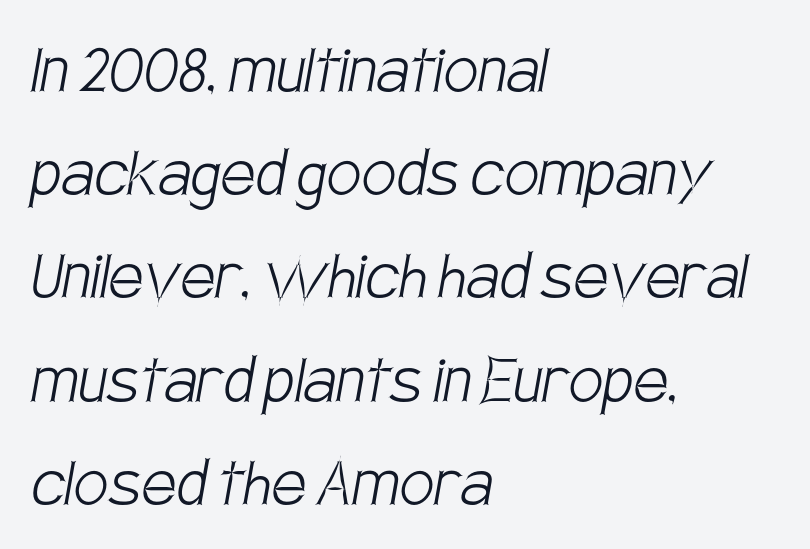
The image shows 77 px light, condensed sans-serif type; set left-aligned, normal line spacing (1.34x), normal letter spacing, not underlined; low stroke contrast and a large x-height.
